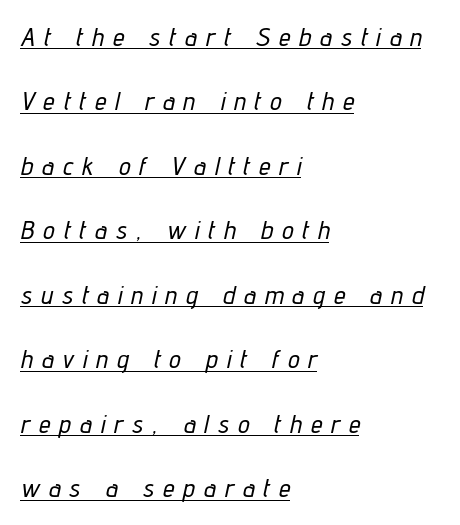
Q: Is the text italic (slanted)? A: Yes, it leans right by about 12 degrees.
Q: Is the text underlined? A: Yes.
Q: How is the paragraph aligned? A: Left-aligned.
Q: Is the spacing between letters normal or unusually wide? A: Unusually wide.
Q: Is the spacing between lines tight, normal or loose? A: Loose.
